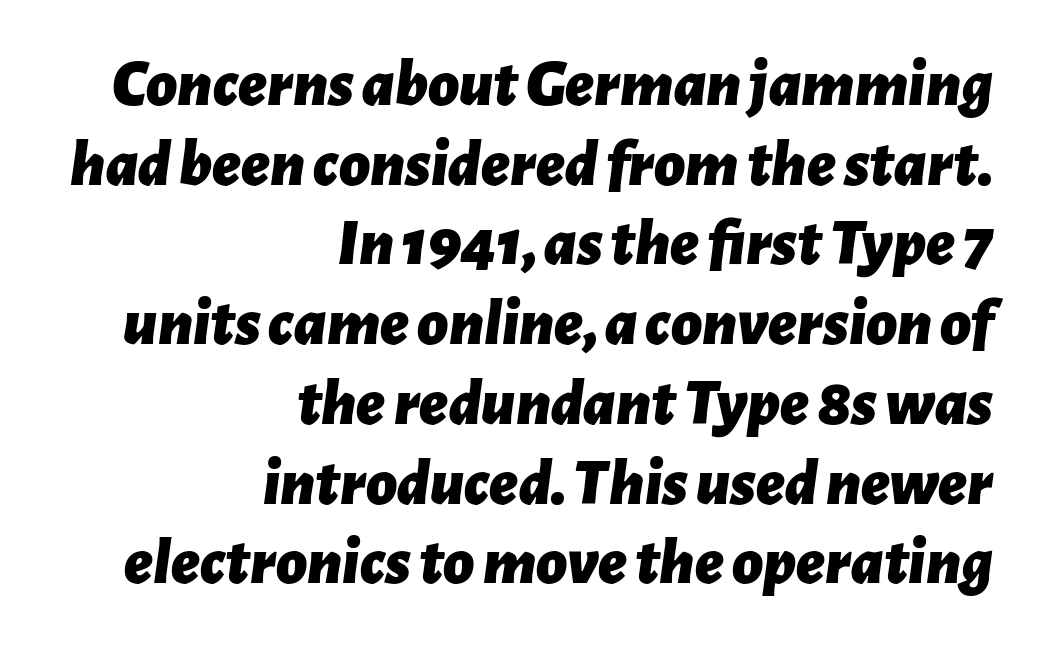
A full-strength bold gives these letters their thick strokes. Nobody drew a line under any word here. Line ends are locked; line starts wander. Rendered with sloped, italic letterforms.
